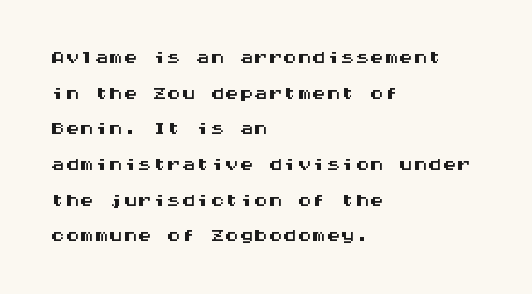
{"serif": "no", "italic": "no", "width": "wide", "stroke_contrast": "medium", "x_height": "large", "monospaced": "yes", "underline": "no", "align": "left", "line_spacing_ratio": 1.23, "letter_spacing": "normal", "letter_spacing_em": 0.0, "glyph_px": 29}
